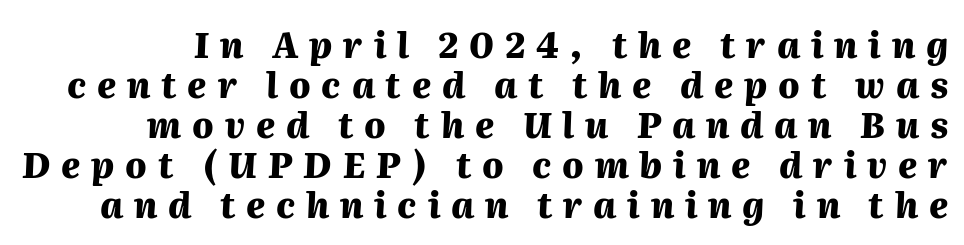
You can tell it's italic because the verticals aren't actually vertical. Decoration check: the copy has no underline. Successive baselines arrive quickly, one right under another. The tracking reads as deliberately expanded to a designer's eye.
